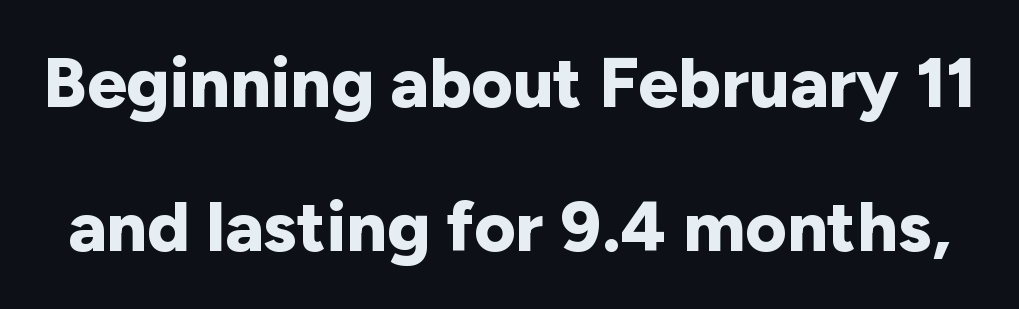
The letters are bold, with thick, heavy strokes. The gaps between neighbouring characters are ordinary and unremarkable. Every character sits straight up, as roman type does. Plain, unruled lines of type. Grotesque or geometric, the face here clearly has no serifs.
